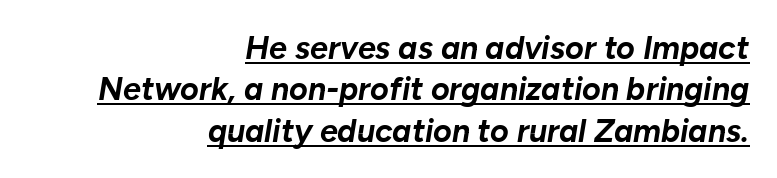
Q: Is the text bold? A: Yes.
Q: Is the text italic (slanted)? A: Yes, it leans right by about 10 degrees.
Q: Is the text underlined? A: Yes.
Q: How is the paragraph aligned? A: Right-aligned.
Q: Is the spacing between letters normal or unusually wide? A: Normal.
Q: Is the spacing between lines tight, normal or loose? A: Normal.
Q: Width (condensed, normal, or wide)? A: Normal.
Q: Stroke contrast? A: Low.
Q: x-height? A: Medium.
Q: Monospaced? A: No.
